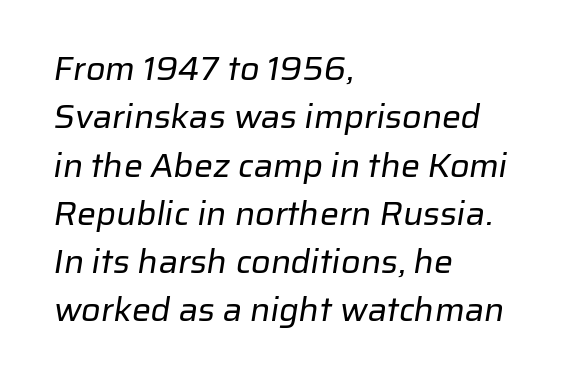
The image shows 34 px regular-weight sans-serif type; set left-aligned, normal line spacing (1.42x), normal letter spacing, not underlined; low stroke contrast and a medium x-height.
